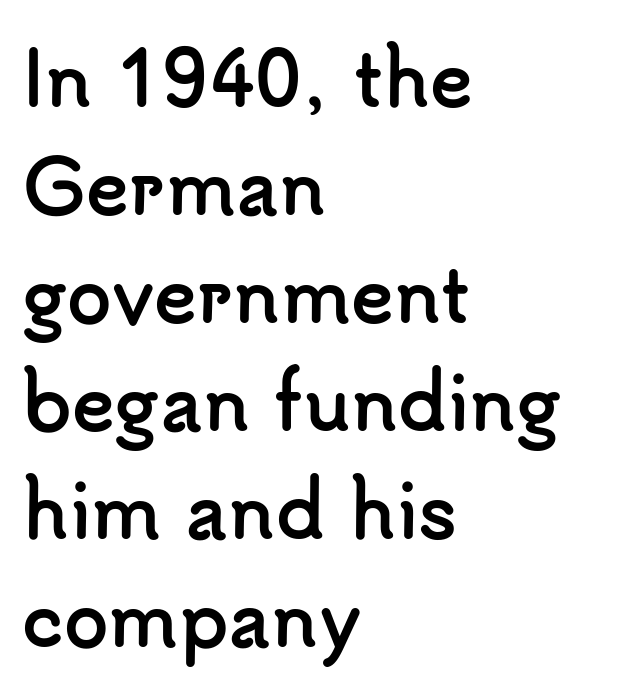
The image shows 72 px semibold sans-serif type, upright; set left-aligned, normal line spacing (1.5x), normal letter spacing, not underlined; low stroke contrast and a small x-height.
